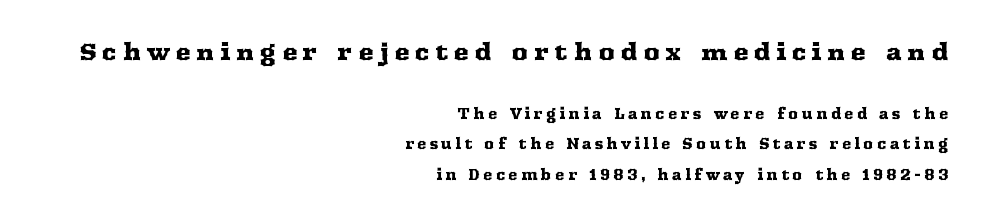
Tall strokes in this sample are plumb rather than angled. The typesetter chose a ragged-left arrangement here. Is the lower block the larger one? No — the upper block carries the bigger type. Words float on clear page, feet unadorned. Notice the wide empty band between every row — that's loose leading.
